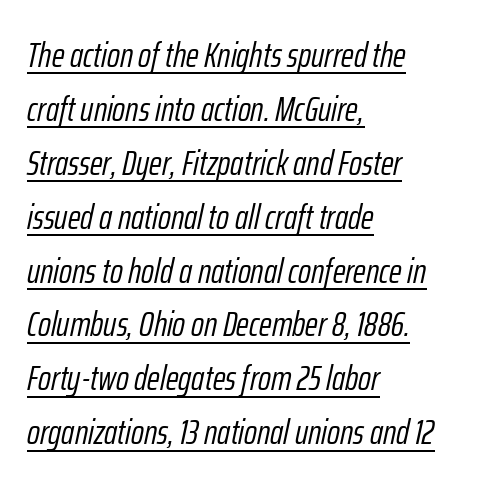
The image shows 35 px light, condensed type, italic (leaning right); set left-aligned, normal line spacing (1.54x), normal letter spacing, underlined; low stroke contrast and a medium x-height.
